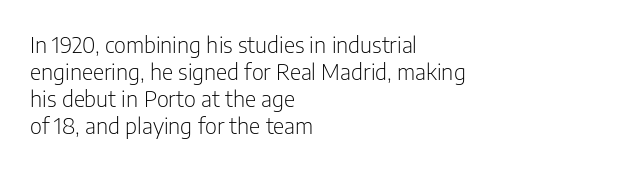
Q: Is the text bold? A: No.
Q: Is the text italic (slanted)? A: No, it is upright.
Q: Is the text underlined? A: No.
Q: How is the paragraph aligned? A: Left-aligned.
Q: Is the spacing between letters normal or unusually wide? A: Normal.
